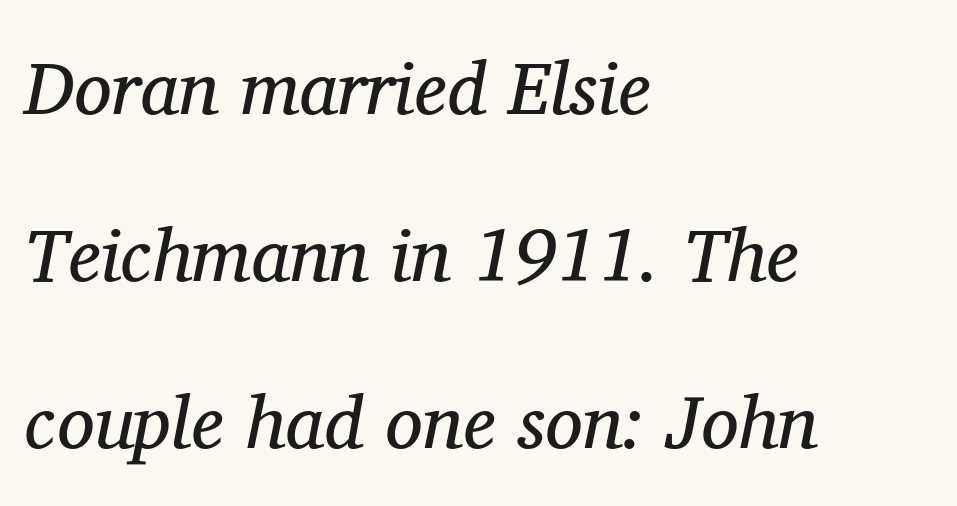
{"serif": "yes", "italic": "yes", "lean": "right", "slant_degrees": 11, "bold": "no", "weight": "regular", "width": "normal", "stroke_contrast": "medium", "x_height": "medium", "monospaced": "no", "underline": "no", "align": "left", "line_spacing": "loose", "line_spacing_ratio": 2.23, "letter_spacing": "normal", "letter_spacing_em": 0.0, "glyph_px": 75}
